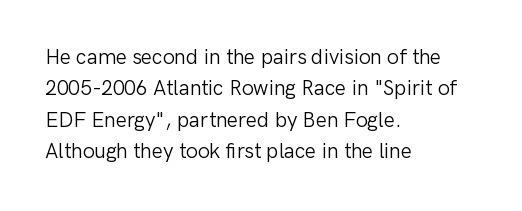
The image shows 21 px text type, upright; set left-aligned, normal line spacing (1.5x), normal letter spacing, not underlined.
